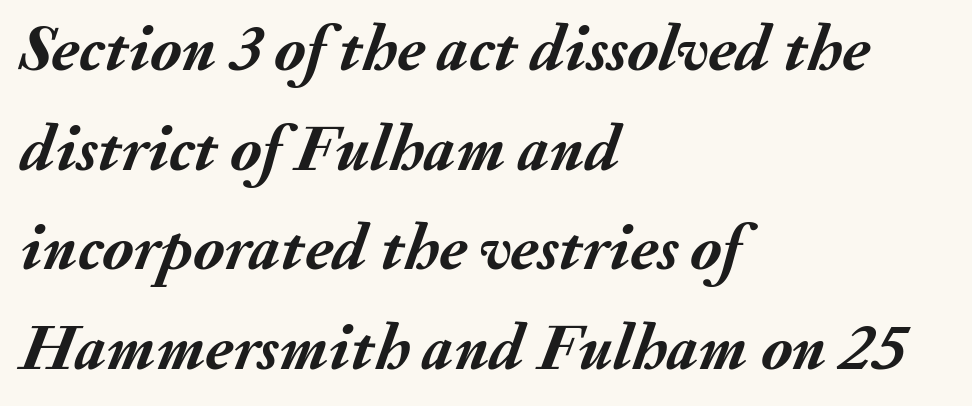
The image shows 66 px semibold type, italic (leaning right); set left-aligned, normal line spacing (1.51x), normal letter spacing, not underlined; medium stroke contrast and a small x-height.
